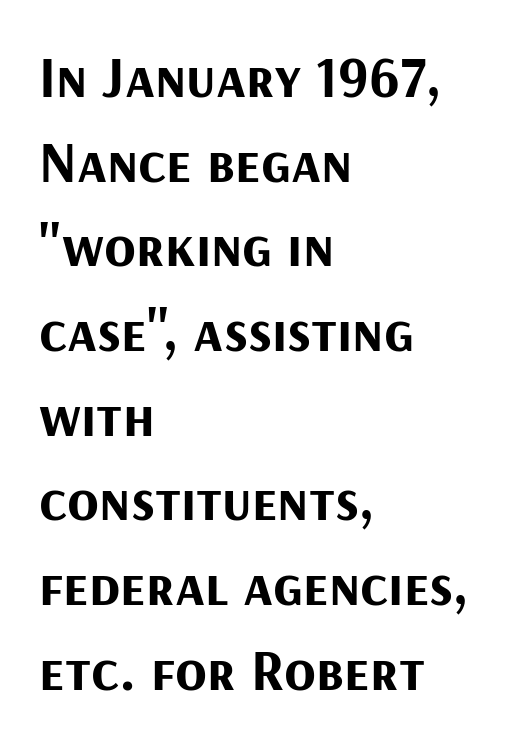
In terms of leading, this rendering sits right in the middle. This sample has the flowing, uneven cadence of proportional lettering. There is no visible air inserted between adjacent glyphs. The letters carry no serifs — their stems end cleanly without finishing strokes. The passage shown is not underscored anywhere. Teacher's note: observe the even left margin — that is flush-left alignment.
